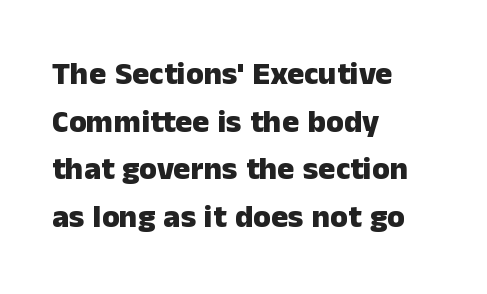
Q: Is the text bold? A: Yes.
Q: Is the text italic (slanted)? A: No, it is upright.
Q: Is the typeface a serif or a sans-serif typeface? A: Sans-serif.
Q: Is the text underlined? A: No.
Q: How is the paragraph aligned? A: Left-aligned.
Q: Is the spacing between letters normal or unusually wide? A: Normal.
Q: Is the spacing between lines tight, normal or loose? A: Normal.
Q: Width (condensed, normal, or wide)? A: Normal.
Q: Stroke contrast? A: Low.
Q: x-height? A: Medium.
Q: Monospaced? A: No.
